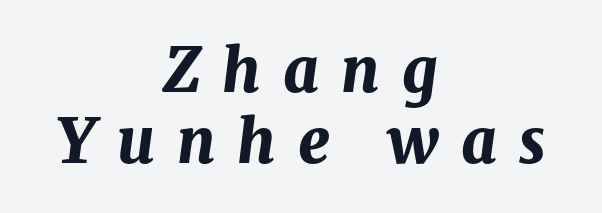
On the weight axis this lands at bold, roughly 700. The horizontal fit of the characters is loose and conspicuously gappy. Bare-footed words on every line. The axis of the letterforms is tilted away from vertical.
